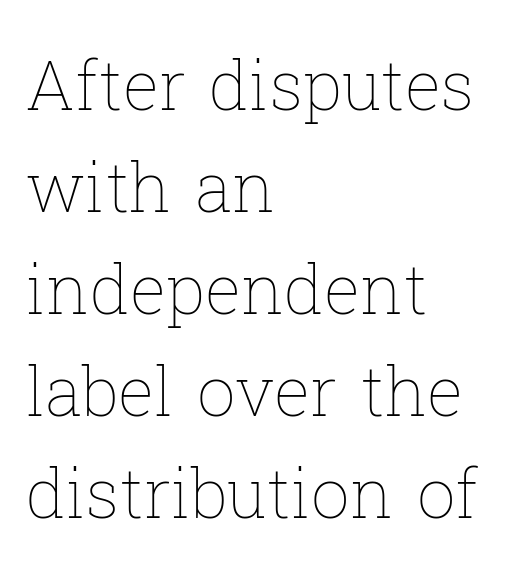
{"italic": "no", "bold": "no", "weight": "thin", "width": "normal", "stroke_contrast": "low", "x_height": "medium", "monospaced": "no", "underline": "no", "align": "left", "line_spacing": "normal", "line_spacing_ratio": 1.5, "letter_spacing": "normal", "letter_spacing_em": 0.0, "glyph_px": 68}
